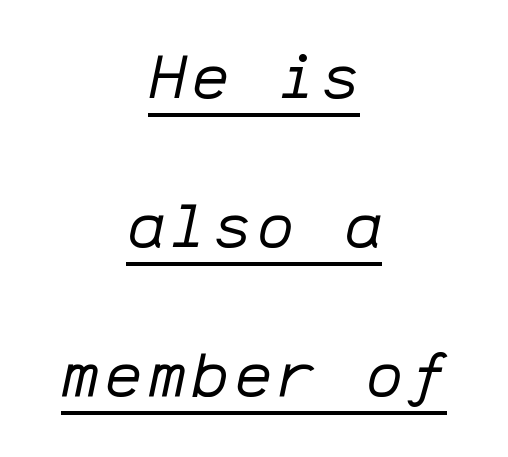
The image shows 62 px regular-weight type, italic (leaning right), monospaced; set centered, loose line spacing (2.4x), underlined; low stroke contrast and a medium x-height.
